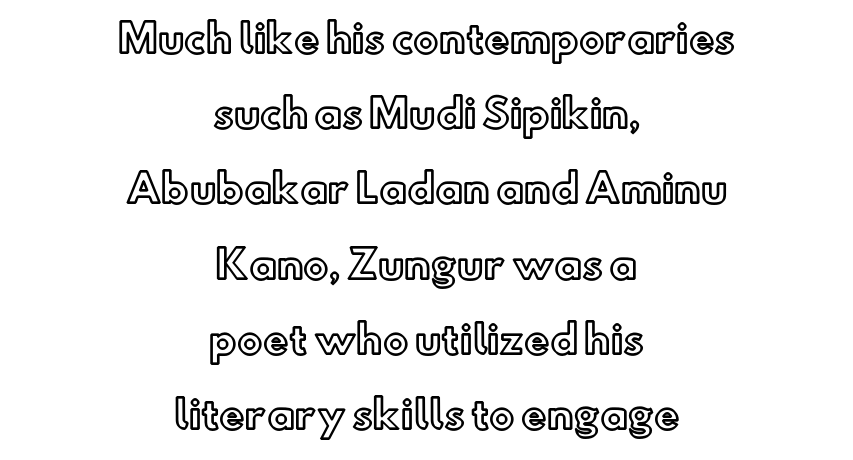
Q: Is the text italic (slanted)? A: No, it is upright.
Q: Is the text underlined? A: No.
Q: How is the paragraph aligned? A: Centered.
Q: Is the spacing between letters normal or unusually wide? A: Normal.
Q: Is the spacing between lines tight, normal or loose? A: Loose.
Q: Width (condensed, normal, or wide)? A: Normal.
Q: x-height? A: Small.
Q: Monospaced? A: No.
